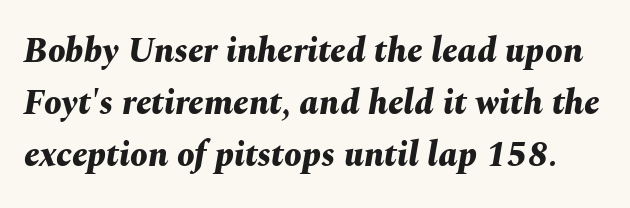
The specimen omits any rule beneath the text block's lines. Each glyph is drawn with heavy, bold strokes. Spacing verdict: proportional, widths tailored to each character. If you drew a line through each stem, it would be angled.
